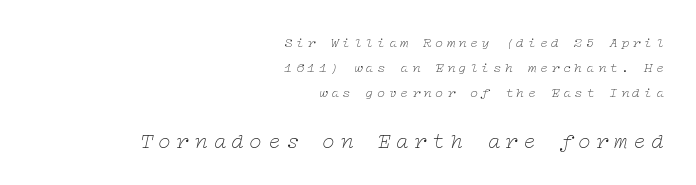
Spacing between characters has been opened up far beyond the box default. This sample uses an oblique cut, with every glyph tilted off the vertical. Line endings align vertically; line beginnings do not. This rendering features lettering with no underline.
